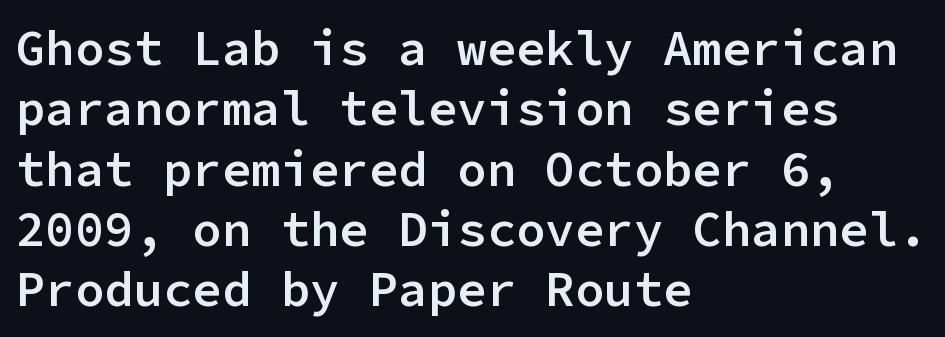
{"serif": "no", "italic": "no", "bold": "semi", "weight": "semibold", "width": "normal", "stroke_contrast": "low", "x_height": "medium", "monospaced": "yes", "underline": "no", "align": "left", "line_spacing_ratio": 1.23, "letter_spacing": "normal", "letter_spacing_em": 0.0, "glyph_px": 49}
